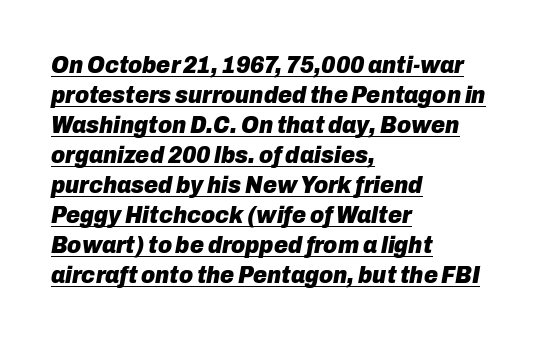
Regarding leading, the lines here are spaced in the standard way. Glyph-to-glyph distance matches everyday printed text. These characters rest on top of a visible drawn line. A full-strength bold gives these letters their thick strokes. Compared with a centered layout, this one pins lines to the left instead.
